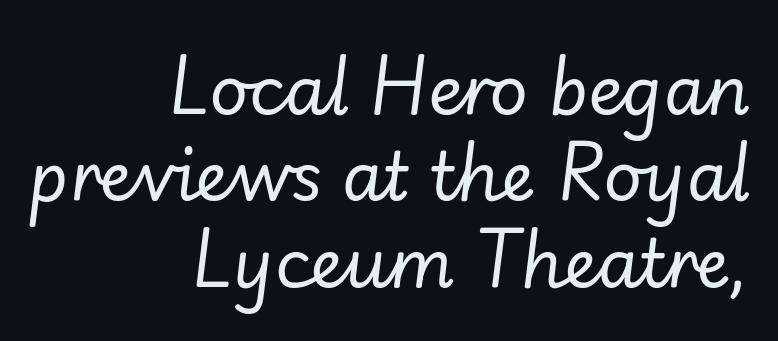
Compared with ordinary roman type, these characters are visibly tilted. The face used here is rendered with its standard letterfit. Layout note: lines flush right. The letters advance in unequal steps, a hallmark of proportional type. This block has exactly the height ordinary leading produces. Letters have the restrained weight of plain body copy at most.
